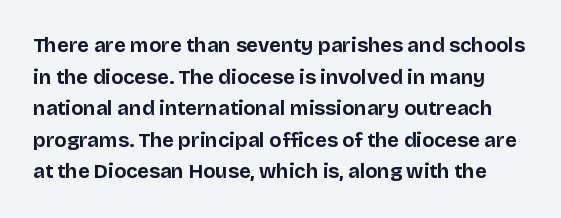
These lines were composed using upright roman letters. How heavy is the stroke? Heavy — this is a bold. Horizontal bands of white between lines are of average thickness. The horizontal fit of the characters is conventional and even. The words here are not underlined.
